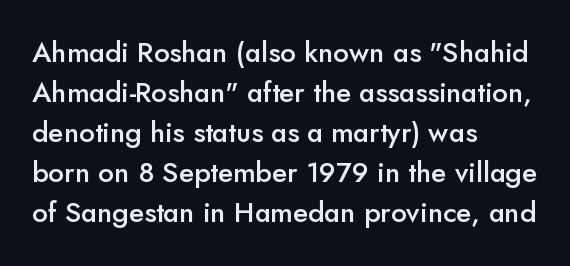
This is the in-between weight designers call semibold or demi. A typesetter would call this proportional, since set widths differ per character. The rendering keeps characters at their native spacing. The specimen reads as upright at a glance. Has an underline been added? It has not.
